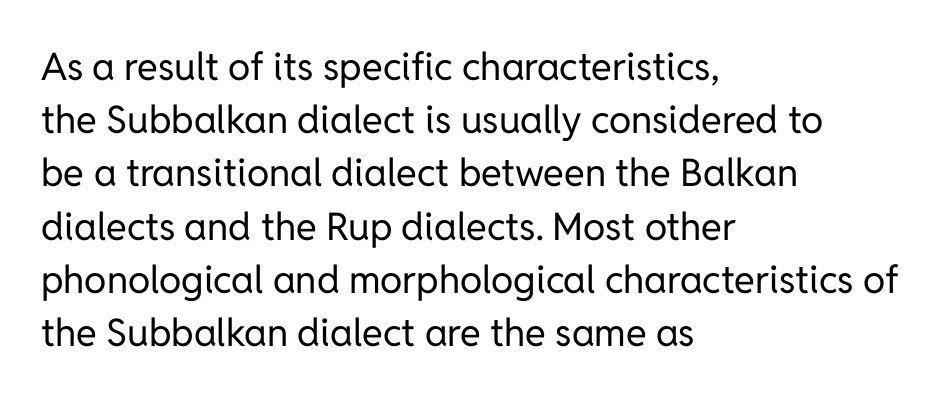
Each letter keeps its own natural width here, so spacing adapts to shape. This rendering leaves character spacing at its baseline value. Leading matches the norm, producing a regular column. Posture: upright roman.
